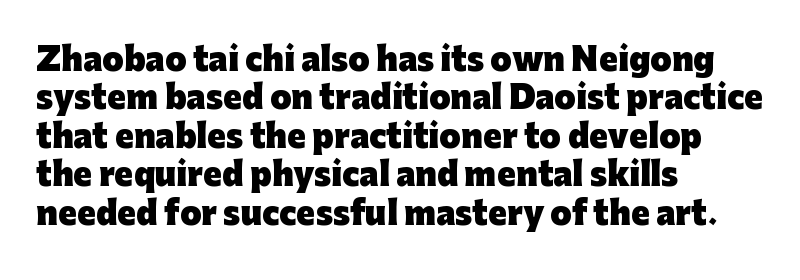
{"serif": "no", "italic": "no", "bold": "yes", "weight": "heavy", "width": "normal", "stroke_contrast": "low", "x_height": "medium", "monospaced": "no", "underline": "no", "align": "left", "line_spacing_ratio": 1.24, "letter_spacing": "normal", "letter_spacing_em": 0.0, "glyph_px": 31}
